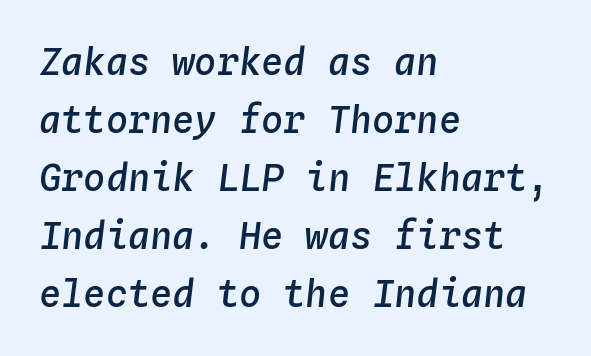
Q: Is the text bold? A: Semi-bold.
Q: Is the text italic (slanted)? A: Yes, it leans right by about 4 degrees.
Q: Is the text underlined? A: No.
Q: How is the paragraph aligned? A: Left-aligned.
Q: Is the spacing between letters normal or unusually wide? A: Normal.
Q: Is the spacing between lines tight, normal or loose? A: Normal.
Q: Width (condensed, normal, or wide)? A: Normal.
Q: Stroke contrast? A: Low.
Q: x-height? A: Medium.
Q: Monospaced? A: Yes.
